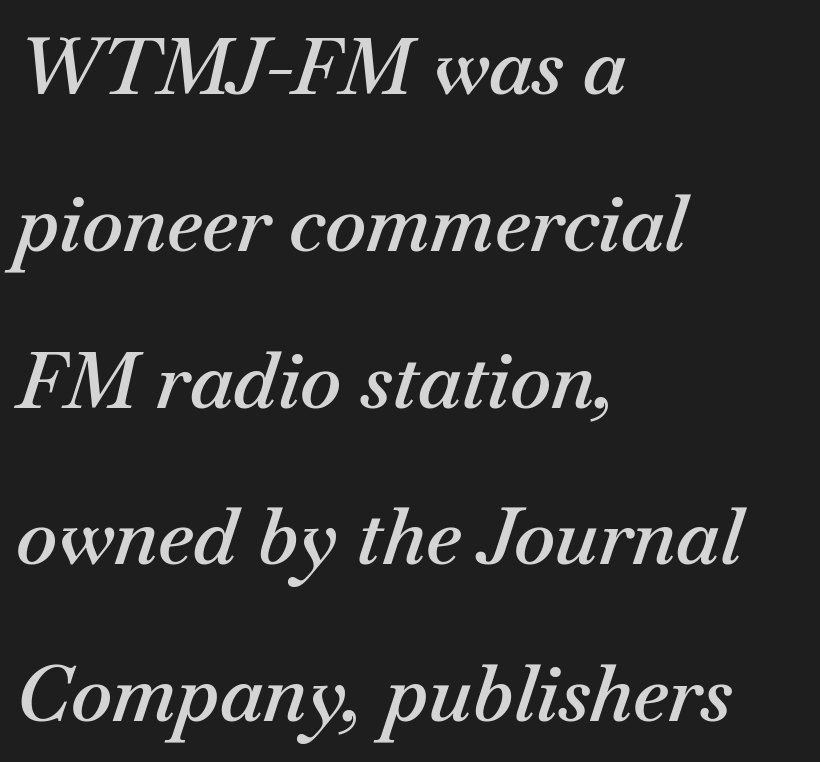
{"italic": "yes", "lean": "right", "slant_degrees": 18, "bold": "semi", "weight": "semibold", "width": "normal", "stroke_contrast": "medium", "x_height": "small", "monospaced": "no", "underline": "no", "align": "left", "line_spacing": "loose", "line_spacing_ratio": 2.01, "letter_spacing": "normal", "letter_spacing_em": 0.0, "glyph_px": 78}
